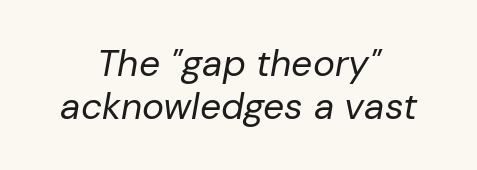
The font is comparable to plain body text, perhaps lighter. The rendering keeps characters at their native spacing. Reading down the block, each line starts at a different indent, mirrored at its end. Is this a fixed-width face? No — the glyphs have proportional, varying widths. An italicized treatment has been applied to the whole sample.
